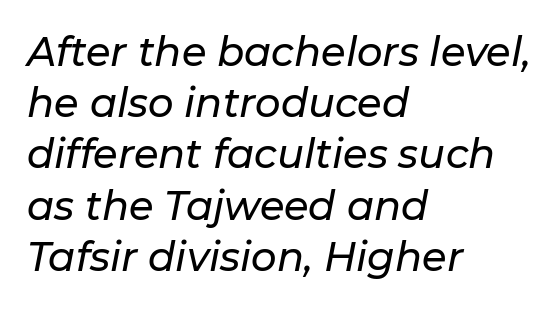
Q: Is the text italic (slanted)? A: Yes, it leans right by about 11 degrees.
Q: Is the text underlined? A: No.
Q: How is the paragraph aligned? A: Left-aligned.
Q: Is the spacing between letters normal or unusually wide? A: Normal.
Q: Is the spacing between lines tight, normal or loose? A: Normal.
Q: Width (condensed, normal, or wide)? A: Normal.
Q: Stroke contrast? A: Low.
Q: x-height? A: Medium.
Q: Monospaced? A: No.
